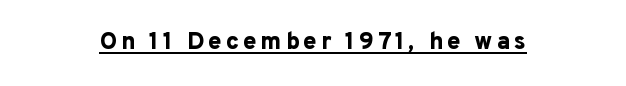
{"italic": "no", "bold": "yes", "underline": "yes", "glyph_px": 24}
